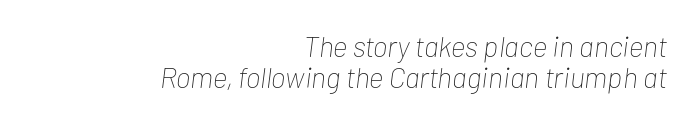
Q: Is the text bold? A: No.
Q: Is the text italic (slanted)? A: Yes, it leans right by about 7 degrees.
Q: Is the text underlined? A: No.
Q: How is the paragraph aligned? A: Right-aligned.
Q: Is the spacing between letters normal or unusually wide? A: Normal.
Q: Is the spacing between lines tight, normal or loose? A: Tight.
Q: Width (condensed, normal, or wide)? A: Condensed.
Q: Stroke contrast? A: Low.
Q: x-height? A: Medium.
Q: Monospaced? A: No.
